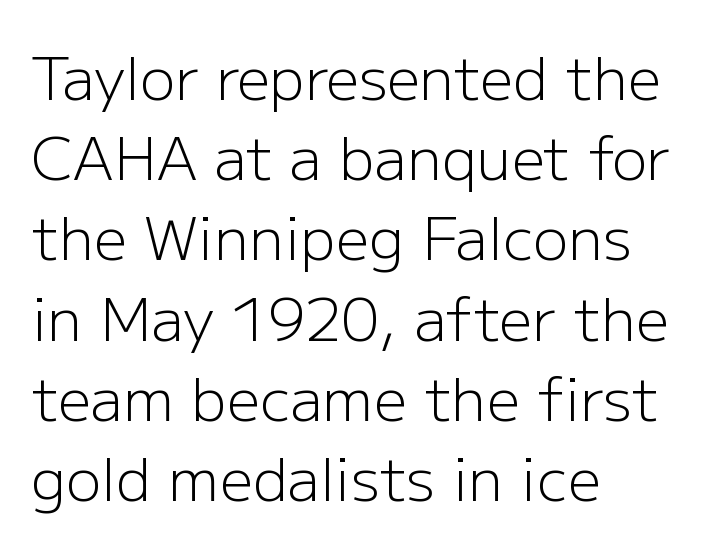
Q: Is the text bold? A: No.
Q: Is the text italic (slanted)? A: No, it is upright.
Q: Is the typeface a serif or a sans-serif typeface? A: Sans-serif.
Q: Is the text underlined? A: No.
Q: How is the paragraph aligned? A: Left-aligned.
Q: Is the spacing between letters normal or unusually wide? A: Normal.
Q: Is the spacing between lines tight, normal or loose? A: Normal.
Q: Width (condensed, normal, or wide)? A: Normal.
Q: Stroke contrast? A: Low.
Q: x-height? A: Medium.
Q: Monospaced? A: No.
